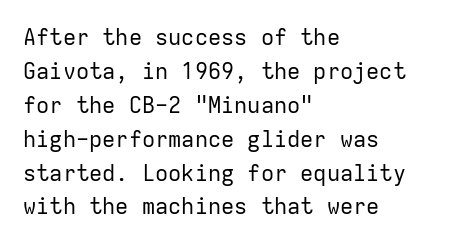
{"italic": "no", "bold": "no", "underline": "no", "align": "left", "line_spacing": "normal", "line_spacing_ratio": 1.54, "letter_spacing": "normal", "letter_spacing_em": 0.0, "glyph_px": 22}
